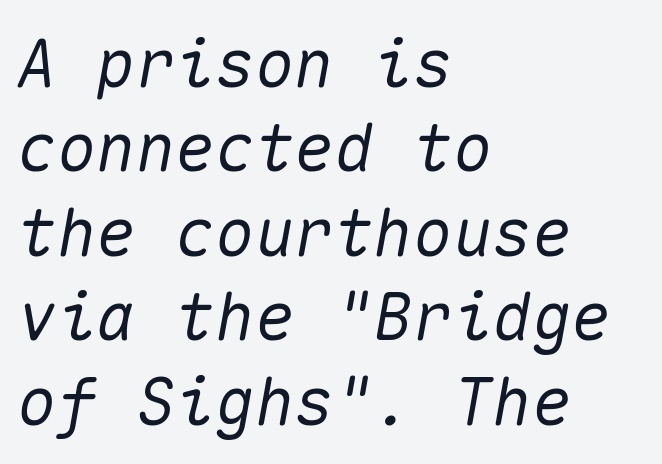
The image shows 66 px text type, italic (leaning right), monospaced; set left-aligned, normal line spacing (1.28x), normal letter spacing, not underlined; medium stroke contrast and a medium x-height.
